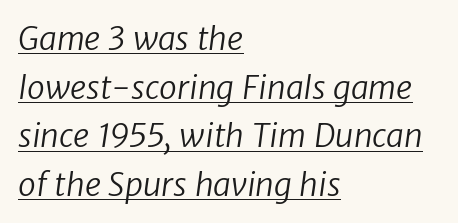
{"serif": "no", "bold": "no", "weight": "regular", "width": "normal", "stroke_contrast": "low", "x_height": "medium", "monospaced": "no", "underline": "yes", "align": "left", "line_spacing": "normal", "line_spacing_ratio": 1.52, "letter_spacing": "normal", "letter_spacing_em": 0.0, "glyph_px": 32}
